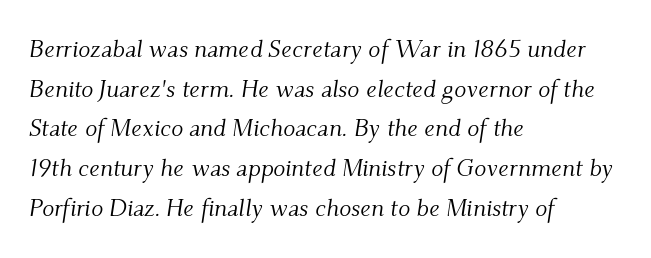
The image shows 25 px text type, italic (leaning right); set left-aligned, normal line spacing (1.59x), normal letter spacing, not underlined.
